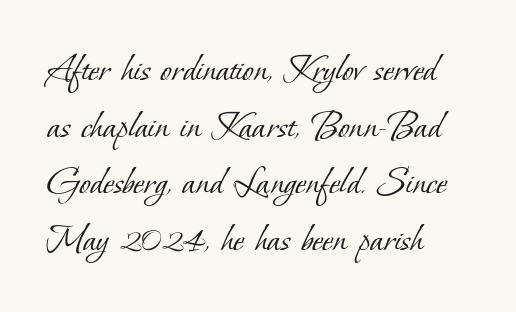
Every row of glyphs begins at an identical x-position on the left. A normal amount of white space separates one row of letters from the next. The space directly below the letters is spotless. Honestly, the letter spacing is just normal — you wouldn't notice it. Think standard paragraph weight, or any step lighter than that.
